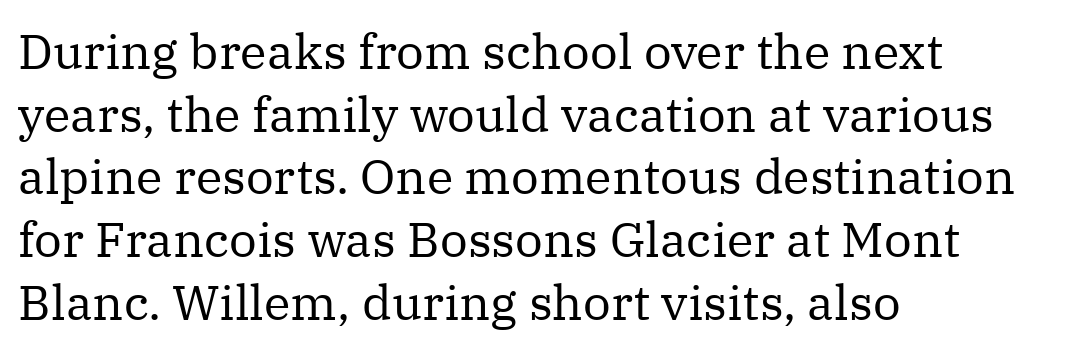
The image shows 49 px regular-weight serif type, upright; set left-aligned, normal line spacing (1.28x), normal letter spacing, not underlined; medium stroke contrast and a medium x-height.
